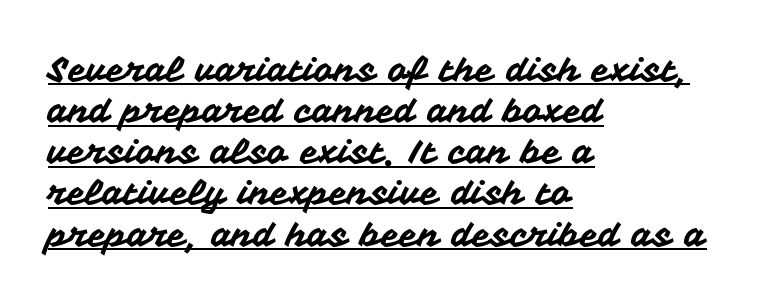
The image shows 34 px sans-serif type; set left-aligned, line spacing 1.21x, normal letter spacing, underlined; medium stroke contrast and a medium x-height.
